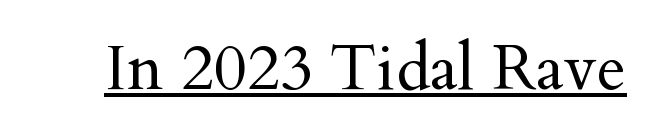
The image shows 64 px regular-weight serif type, upright; set normal letter spacing, underlined; medium stroke contrast and a small x-height.
